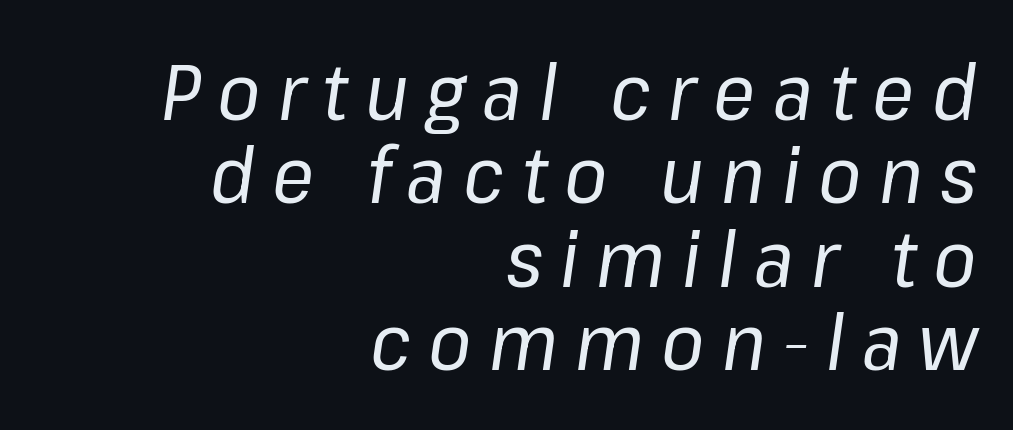
Any mark beneath the type? The region is blank. Each stroke keeps to a modest, everyday thickness or less. Is there much room between lines? No — they nearly touch. The specimen reads as italic at a glance. The passage shown is typed in a proportional face where columns would drift.
